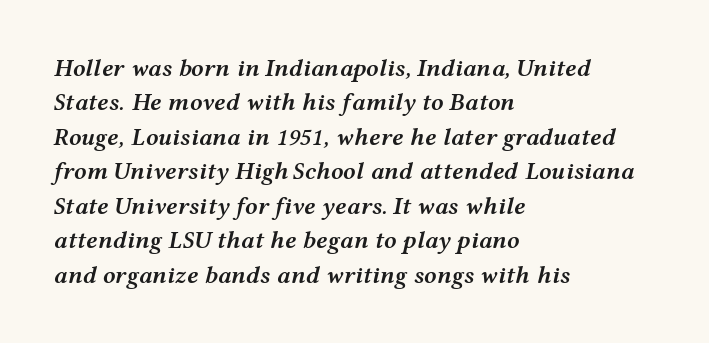
{"italic": "yes", "lean": "right", "slant_degrees": 12, "bold": "semi", "underline": "no", "align": "left", "line_spacing": "normal", "line_spacing_ratio": 1.38, "letter_spacing": "normal", "letter_spacing_em": 0.0, "glyph_px": 25}
